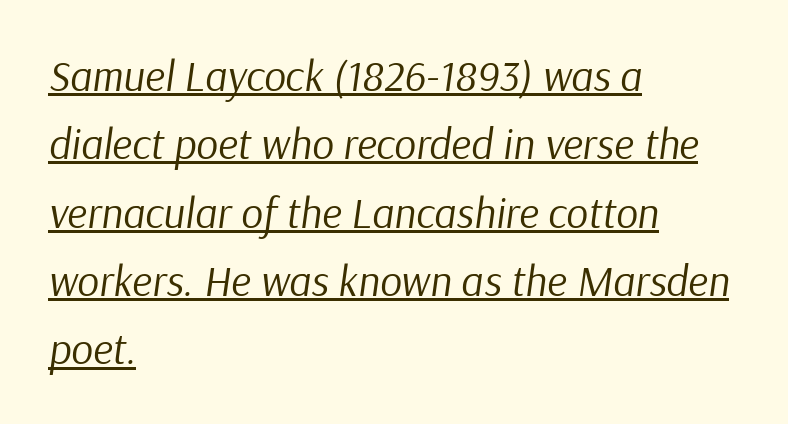
Q: Is the text bold? A: No.
Q: Is the text italic (slanted)? A: Yes, it leans right by about 9 degrees.
Q: Is the text underlined? A: Yes.
Q: How is the paragraph aligned? A: Left-aligned.
Q: Is the spacing between letters normal or unusually wide? A: Normal.
Q: Is the spacing between lines tight, normal or loose? A: Normal.
Q: Width (condensed, normal, or wide)? A: Normal.
Q: Stroke contrast? A: Low.
Q: x-height? A: Medium.
Q: Monospaced? A: No.
